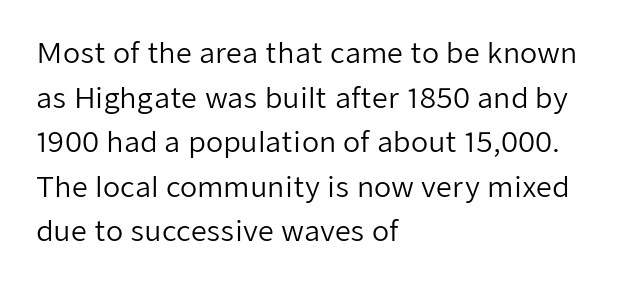
The image shows 28 px regular-weight sans-serif type, upright; set left-aligned, normal line spacing (1.59x), normal letter spacing, not underlined; low stroke contrast and a medium x-height.
